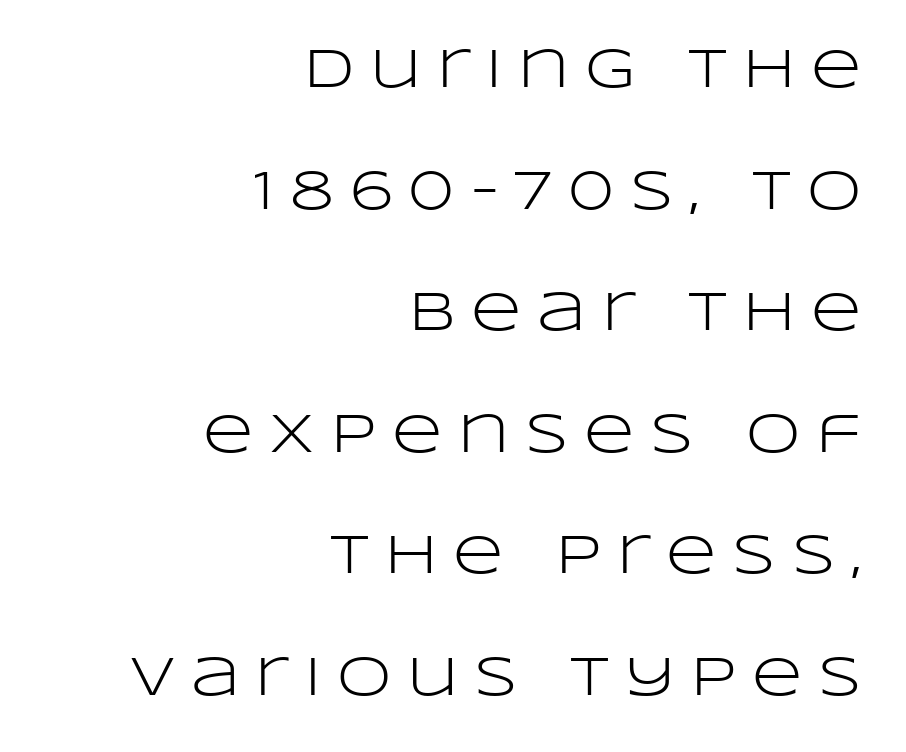
{"serif": "no", "italic": "no", "bold": "no", "weight": "light", "width": "wide", "stroke_contrast": "low", "x_height": "large", "monospaced": "no", "underline": "no", "align": "right", "line_spacing": "loose", "line_spacing_ratio": 2.21, "letter_spacing": "wide", "letter_spacing_em": 0.29, "glyph_px": 55}
